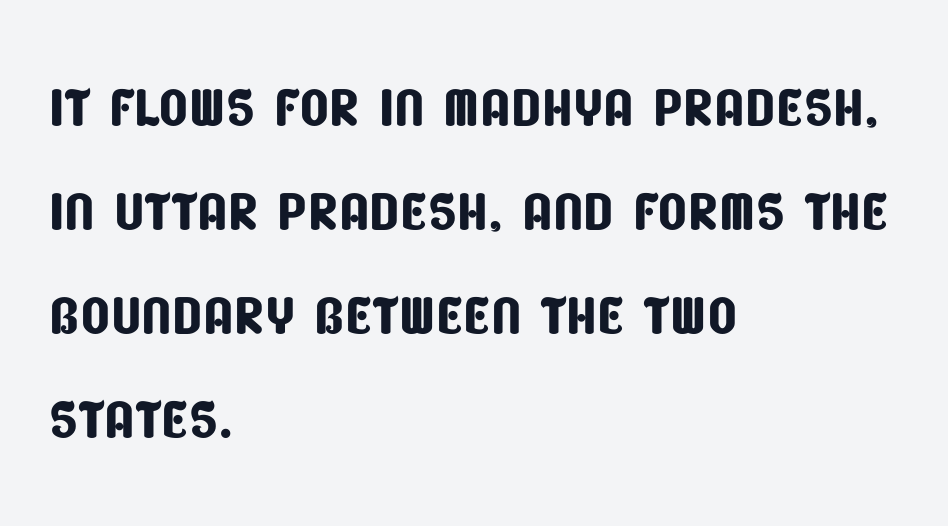
Serif or sans? Sans — the stroke terminals are bare. The compositor pushed each line to the left boundary. Leading matches the norm, producing a regular column. Each letter keeps its own natural width here, so spacing adapts to shape. Unmarked baselines from the first word to the last.
